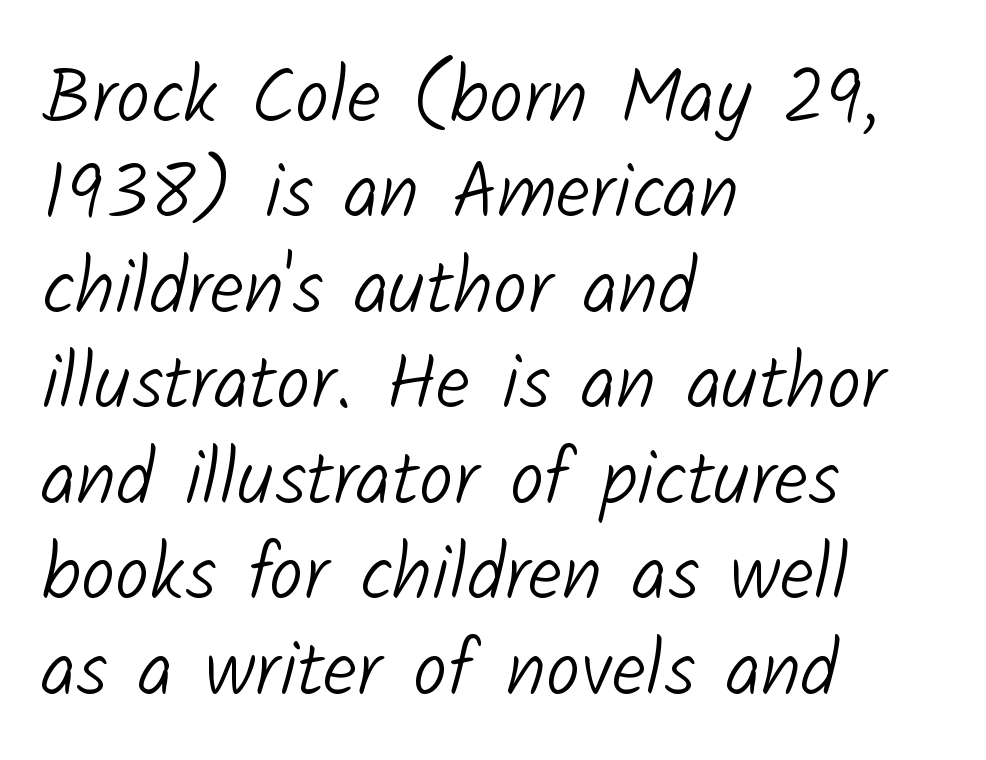
Each word holds together tightly as a unit, with standard inter-letter gaps. The typeface has the unassuming heft of standard copy or less. Teacher's note: observe the even left margin — that is flush-left alignment. In terms of letterform style, serifs are entirely absent.
